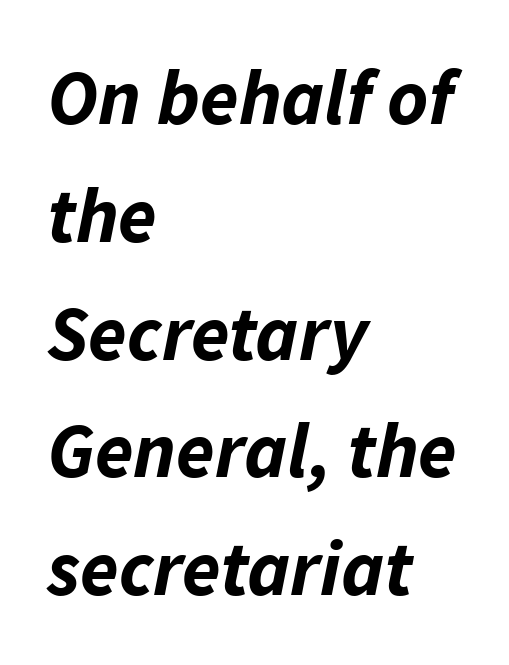
Q: Is the text bold? A: Yes.
Q: Is the text italic (slanted)? A: Yes, it leans right by about 11 degrees.
Q: Is the text underlined? A: No.
Q: How is the paragraph aligned? A: Left-aligned.
Q: Is the spacing between letters normal or unusually wide? A: Normal.
Q: Is the spacing between lines tight, normal or loose? A: Normal.
Q: Width (condensed, normal, or wide)? A: Normal.
Q: Stroke contrast? A: Low.
Q: x-height? A: Medium.
Q: Monospaced? A: No.
